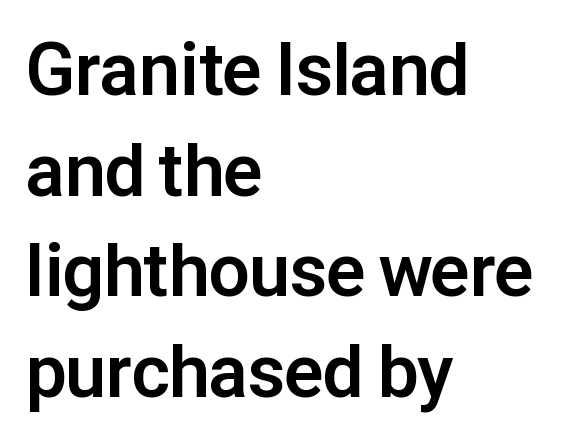
Q: Is the text bold? A: Yes.
Q: Is the text italic (slanted)? A: No, it is upright.
Q: Is the typeface a serif or a sans-serif typeface? A: Sans-serif.
Q: Is the text underlined? A: No.
Q: How is the paragraph aligned? A: Left-aligned.
Q: Is the spacing between letters normal or unusually wide? A: Normal.
Q: Is the spacing between lines tight, normal or loose? A: Normal.
Q: Width (condensed, normal, or wide)? A: Normal.
Q: Stroke contrast? A: Low.
Q: x-height? A: Medium.
Q: Monospaced? A: No.
